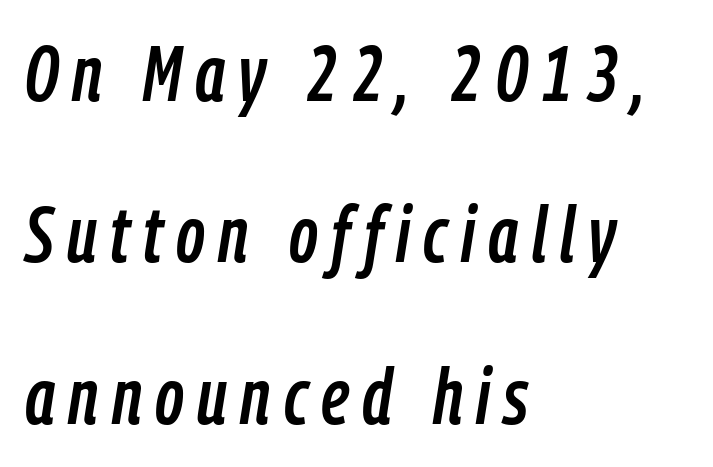
If you drew a ruler down the left edge, every line would touch it. A bare baseline throughout the passage. A typesetter would mark this as italic. Note the varied advance widths — an 'i' is clearly narrower than an 'm'. Horizontal bands of white between lines are thick stripes.
